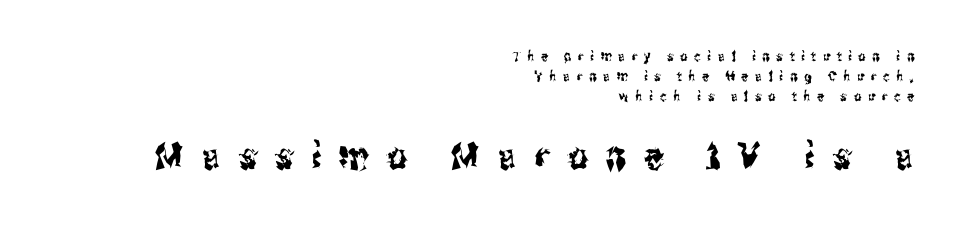
In terms of leading, this rendering sits right in the middle. This sample has the flowing, uneven cadence of proportional lettering. Anything drawn beneath the words? Only blank space. In CSS terms this would be text-align: right.
